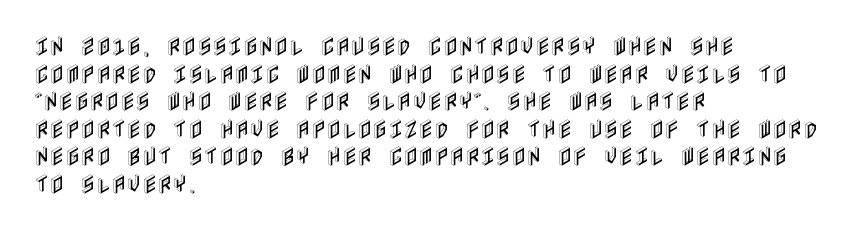
{"italic": "no", "underline": "no", "align": "left", "line_spacing": "normal", "line_spacing_ratio": 1.31, "letter_spacing": "normal", "letter_spacing_em": 0.0, "glyph_px": 21}
